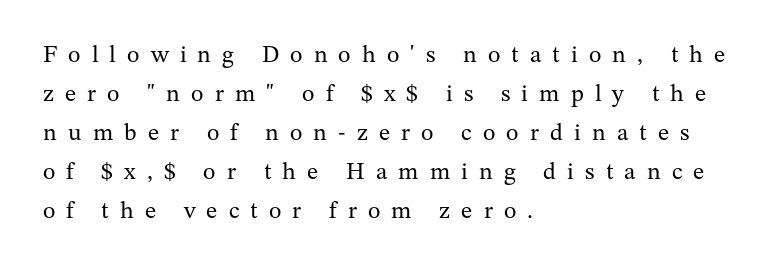
A normal amount of white space separates one row of letters from the next. Caption: expanded tracking, letters set apart. The compositor pushed each line to the left boundary. The letterforms sit at book weight or below.
